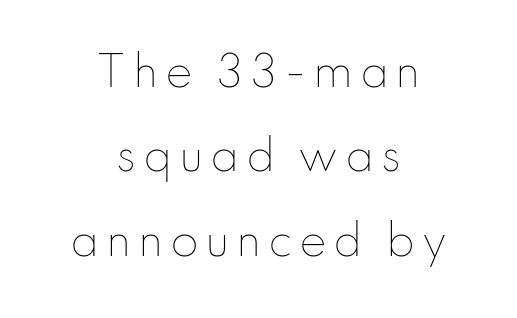
Each row of text sits above clean, open space. This rendering uses center alignment, leaving both contours irregular but symmetric. Posture: vertical. These lines are rendered in a variable-pitch font. Line spacing here is loose. Is the stroke heavy? The answer is a plain regular-or-lighter.
